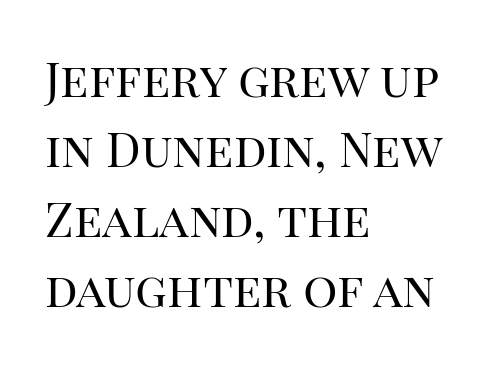
The image shows 48 px regular-weight serif type, upright; set left-aligned, normal line spacing (1.46x), normal letter spacing, not underlined; high stroke contrast and a large x-height.
